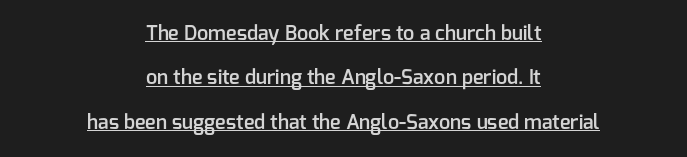
The image shows 20 px text type, upright; set centered, loose line spacing (2.22x), normal letter spacing, underlined.
